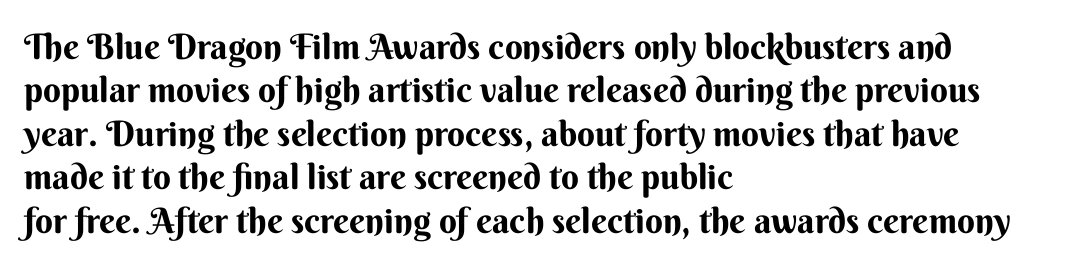
The image shows 35 px sans-serif type, upright; set left-aligned, line spacing 1.24x, normal letter spacing, not underlined; medium stroke contrast and a small x-height.
